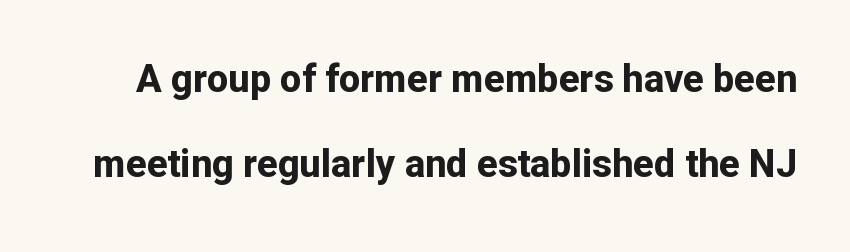
{"serif": "no", "italic": "no", "bold": "yes", "weight": "bold", "width": "normal", "stroke_contrast": "low", "x_height": "medium", "monospaced": "no", "underline": "no", "line_spacing": "loose", "line_spacing_ratio": 2.25, "letter_spacing": "normal", "letter_spacing_em": 0.0, "glyph_px": 38}
